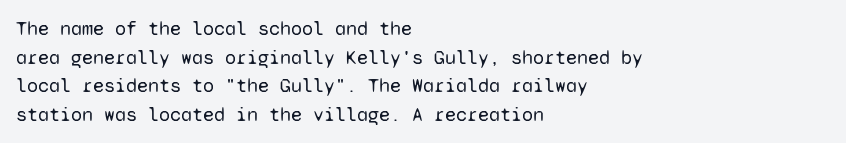
The image shows 20 px text type, upright; set left-aligned, normal line spacing (1.43x), normal letter spacing, not underlined.
